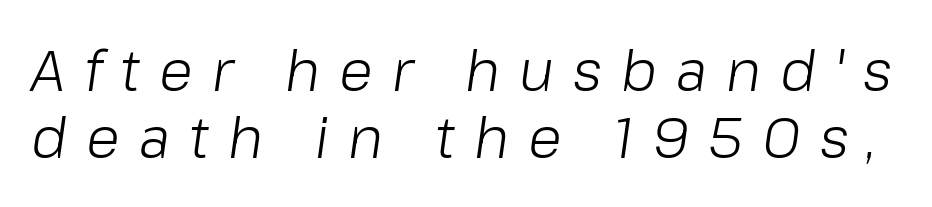
{"italic": "yes", "lean": "right", "slant_degrees": 8, "bold": "no", "weight": "light", "width": "normal", "stroke_contrast": "low", "x_height": "medium", "monospaced": "no", "underline": "no", "line_spacing_ratio": 1.2, "letter_spacing": "wide", "letter_spacing_em": 0.34, "glyph_px": 56}
